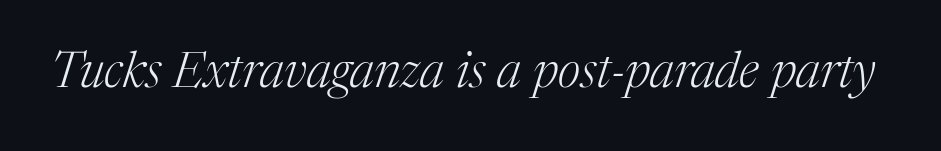
Q: Is the text bold? A: No.
Q: Is the text italic (slanted)? A: Yes, it leans right by about 17 degrees.
Q: Is the typeface a serif or a sans-serif typeface? A: Serif.
Q: Is the text underlined? A: No.
Q: Is the spacing between letters normal or unusually wide? A: Normal.
Q: Width (condensed, normal, or wide)? A: Normal.
Q: Stroke contrast? A: Medium.
Q: x-height? A: Medium.
Q: Monospaced? A: No.
